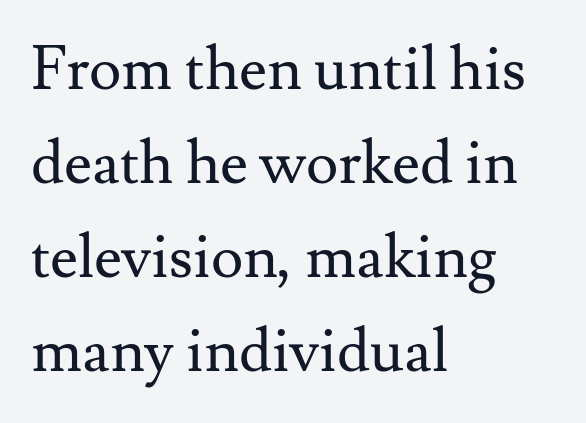
Q: Is the text bold? A: No.
Q: Is the text italic (slanted)? A: No, it is upright.
Q: Is the typeface a serif or a sans-serif typeface? A: Serif.
Q: Is the text underlined? A: No.
Q: How is the paragraph aligned? A: Left-aligned.
Q: Is the spacing between letters normal or unusually wide? A: Normal.
Q: Is the spacing between lines tight, normal or loose? A: Normal.
Q: Width (condensed, normal, or wide)? A: Normal.
Q: Stroke contrast? A: Medium.
Q: x-height? A: Small.
Q: Monospaced? A: No.
